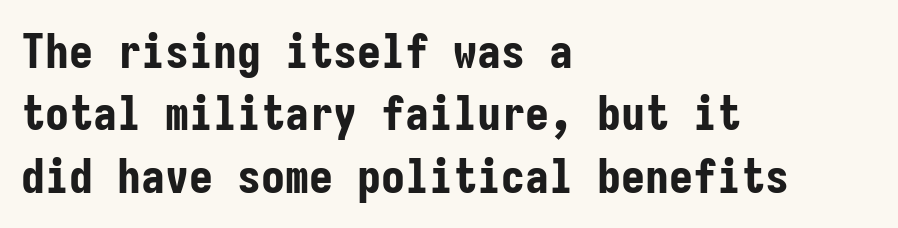
No italicization has been applied; the sample stays upright. Look at the stroke-to-counter ratio: heavy, a bold. These lines are composed in type without serifs. Clear beneath every line of the passage. Compared with typical body copy, the letter spacing here is the same. The compositor pushed each line to the left boundary.
